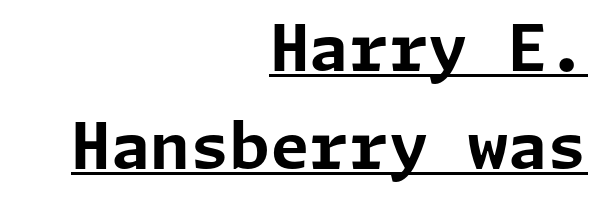
Q: Is the text bold? A: Yes.
Q: Is the text italic (slanted)? A: No, it is upright.
Q: Is the typeface a serif or a sans-serif typeface? A: Sans-serif.
Q: Is the text underlined? A: Yes.
Q: How is the paragraph aligned? A: Right-aligned.
Q: Is the spacing between letters normal or unusually wide? A: Normal.
Q: Is the spacing between lines tight, normal or loose? A: Normal.
Q: Width (condensed, normal, or wide)? A: Normal.
Q: Stroke contrast? A: Low.
Q: x-height? A: Medium.
